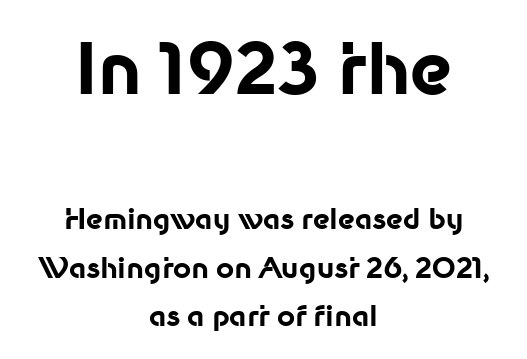
Typographic density is high because the face is bold. Nothing sits at the stroke ends, so this counts as sans-serif. Between these two stacked blocks, the higher one wins on size. The type is set solid horizontally, with unmodified tracking.
